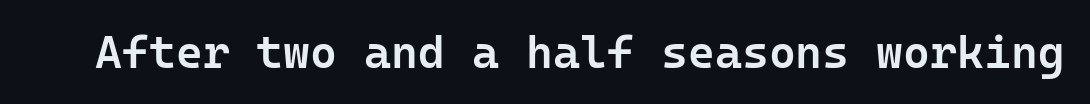
Type style note: lacks serifs. I'd describe the lettering as semibold — firm but not a full bold. Characters remain perfectly vertical along every line. Here the glyphs are tracked normally, forming tight word shapes. Descender tails drop into unmarked territory.
